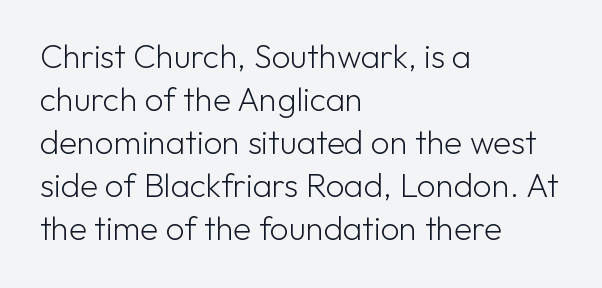
Quick note: not italic, upright. The passage shown stacks its lines at a standard gap. A classic flush-left, rag-right setting is used for this passage. Caption: standard tracking, unaltered. The typeface chosen for these lines omits serifs. Weight: not bold — regular or lighter.
